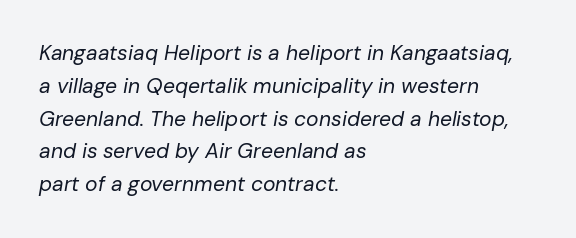
{"italic": "yes", "lean": "right", "slant_degrees": 10, "bold": "no", "underline": "no", "align": "left", "line_spacing": "normal", "line_spacing_ratio": 1.56, "letter_spacing": "normal", "letter_spacing_em": 0.0, "glyph_px": 21}
